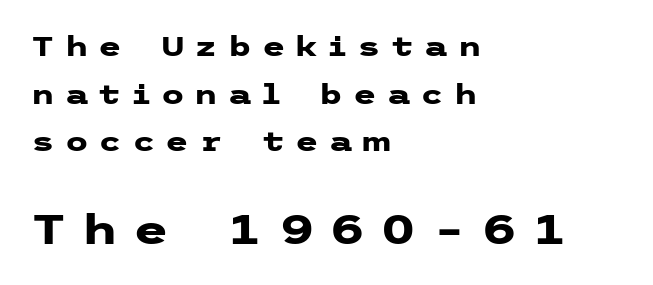
Q: Is the text bold? A: Yes.
Q: Is the text italic (slanted)? A: No, it is upright.
Q: Is the typeface a serif or a sans-serif typeface? A: Sans-serif.
Q: Is the text underlined? A: No.
Q: How is the paragraph aligned? A: Left-aligned.
Q: Is the spacing between letters normal or unusually wide? A: Unusually wide.
Q: Which block of text is set in a larger size, the first (top) or the second (bottom)? A: The second (bottom) one.
Q: Width (condensed, normal, or wide)? A: Wide.
Q: Stroke contrast? A: Low.
Q: x-height? A: Medium.
